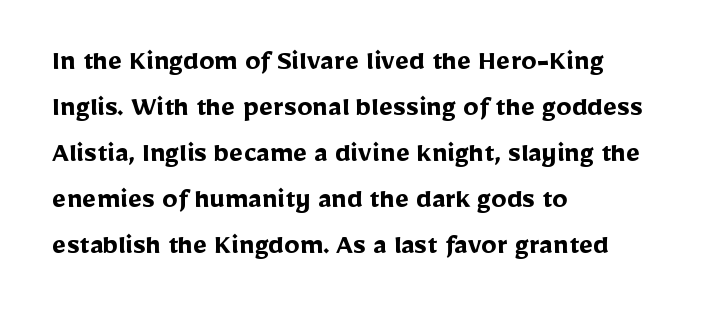
The image shows 31 px semibold sans-serif type, upright; set left-aligned, normal line spacing (1.48x), normal letter spacing, not underlined; low stroke contrast and a medium x-height.
